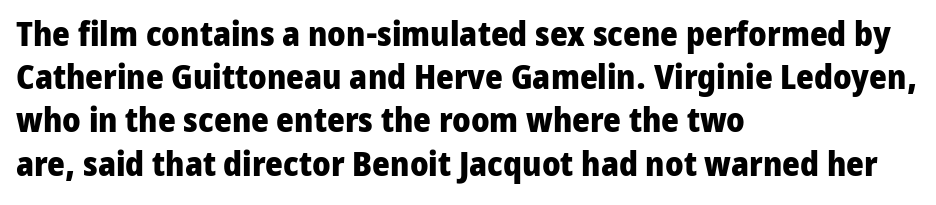
The image shows 34 px heavy sans-serif type, upright; set left-aligned, normal line spacing (1.27x), normal letter spacing, not underlined; low stroke contrast and a medium x-height.
